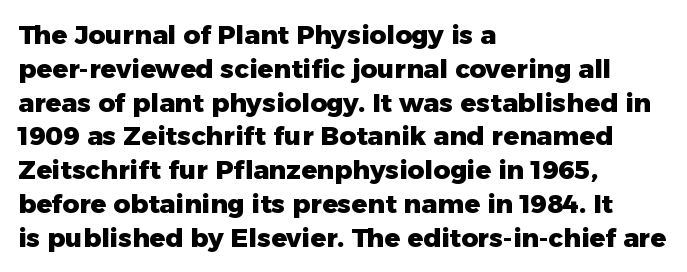
Notice how the stems are strictly vertical — no italics here. The passage shown is emphatically bold. Students, observe: this is what conventionally led text looks like. You could call the tracking neutral — neither tight nor loose. The ragged edge is on the right, which tells us the setting is flush left. Descenders are the only things crossing below the line.
